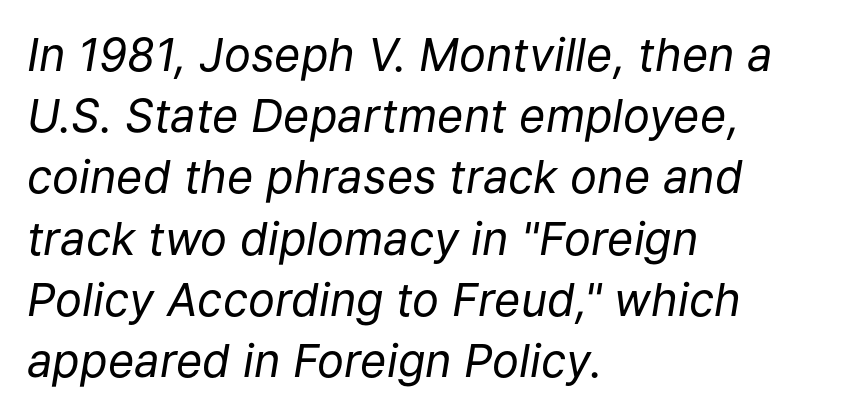
Q: Is the text bold? A: No.
Q: Is the text italic (slanted)? A: Yes, it leans right by about 9 degrees.
Q: Is the text underlined? A: No.
Q: How is the paragraph aligned? A: Left-aligned.
Q: Is the spacing between letters normal or unusually wide? A: Normal.
Q: Is the spacing between lines tight, normal or loose? A: Normal.
Q: Width (condensed, normal, or wide)? A: Normal.
Q: Stroke contrast? A: Low.
Q: x-height? A: Medium.
Q: Monospaced? A: No.
